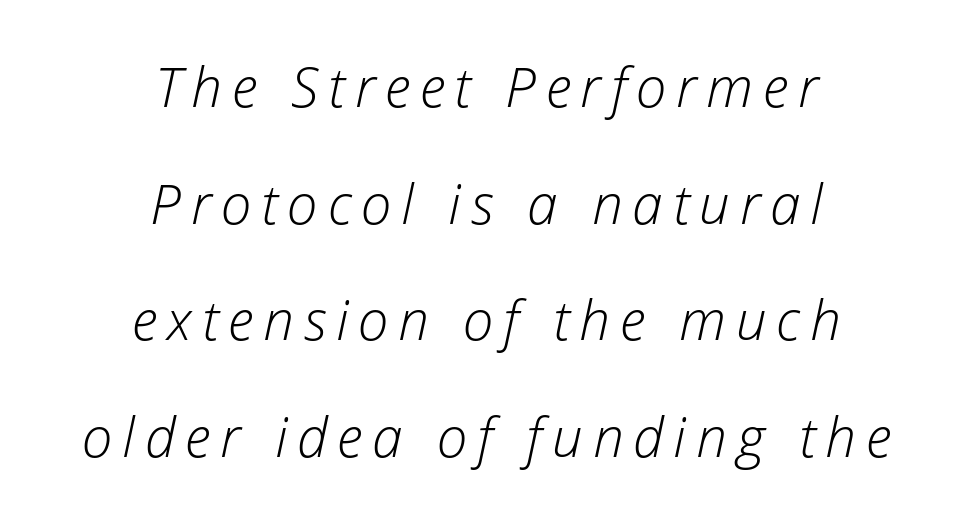
Reading down the block, each line starts at a different indent, mirrored at its end. Emphasis-style slanted type is in use. Bare-footed words on every line. The letters advance in unequal steps, a hallmark of proportional type.
